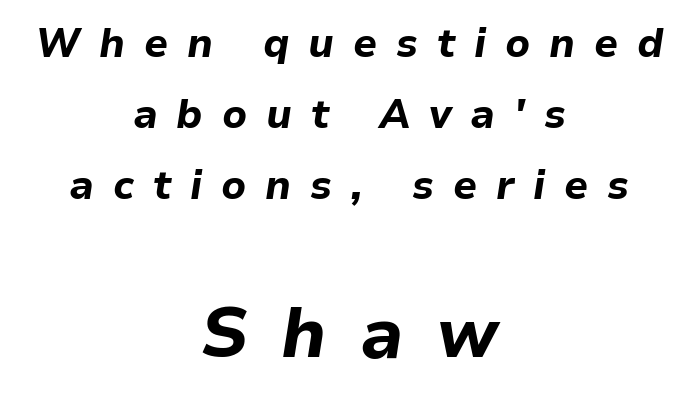
Q: Is the text bold? A: Yes.
Q: Is the text italic (slanted)? A: Yes, it leans right by about 9 degrees.
Q: Is the text underlined? A: No.
Q: How is the paragraph aligned? A: Centered.
Q: Is the spacing between letters normal or unusually wide? A: Unusually wide.
Q: Which block of text is set in a larger size, the first (top) or the second (bottom)? A: The second (bottom) one.
Q: Width (condensed, normal, or wide)? A: Normal.
Q: Stroke contrast? A: Low.
Q: x-height? A: Medium.
Q: Monospaced? A: No.
